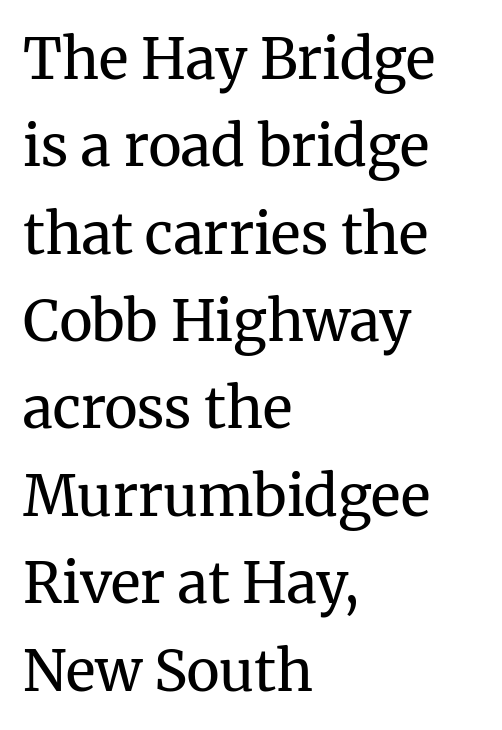
{"serif": "yes", "italic": "no", "bold": "no", "weight": "regular", "width": "normal", "stroke_contrast": "medium", "x_height": "medium", "monospaced": "no", "underline": "no", "align": "left", "line_spacing": "normal", "line_spacing_ratio": 1.56, "letter_spacing": "normal", "letter_spacing_em": 0.0, "glyph_px": 56}
